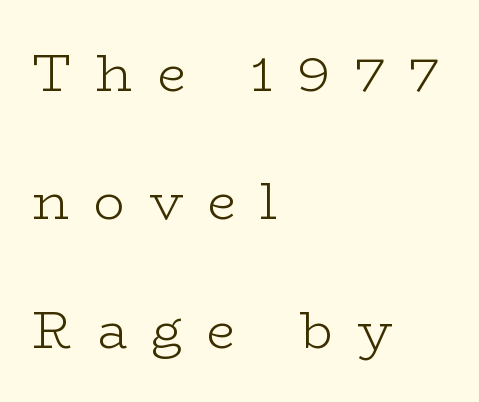
Style check: upright. Caption: expanded tracking, letters set apart. Heft: none added — not bold. Typeset ragged right — the left edge is the straight one. Regarding leading, the lines here are spaced well apart.
